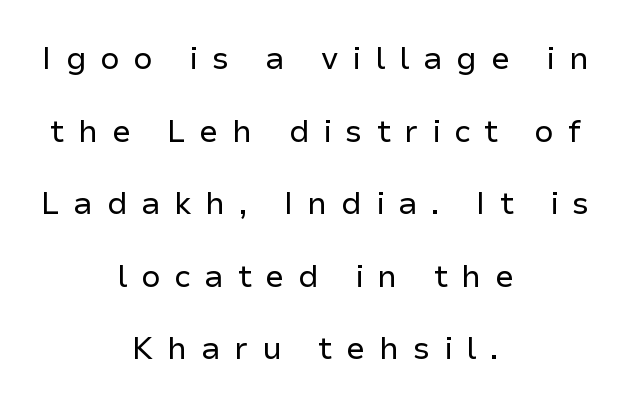
Q: Is the text bold? A: No.
Q: Is the text italic (slanted)? A: No, it is upright.
Q: Is the typeface a serif or a sans-serif typeface? A: Sans-serif.
Q: Is the text underlined? A: No.
Q: How is the paragraph aligned? A: Centered.
Q: Is the spacing between letters normal or unusually wide? A: Unusually wide.
Q: Is the spacing between lines tight, normal or loose? A: Loose.
Q: Width (condensed, normal, or wide)? A: Normal.
Q: Stroke contrast? A: Low.
Q: x-height? A: Medium.
Q: Monospaced? A: No.
